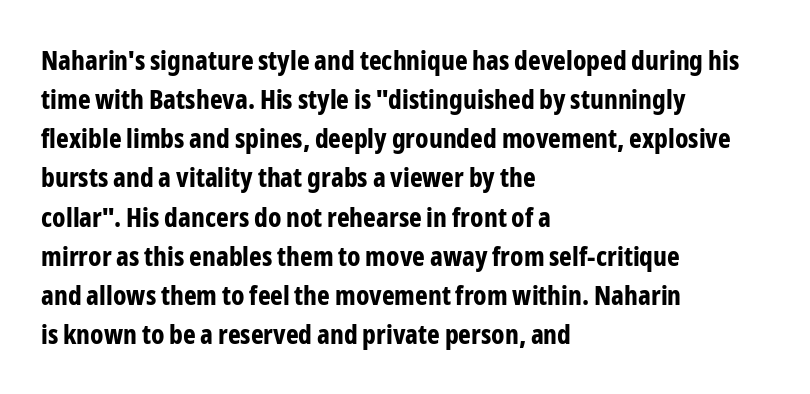
The typography opts for an upright posture over an oblique one. The face used here has the dense, thick strokes of a bold. Words float on clear page, feet unadorned. The typesetter chose a ragged-right arrangement here.
